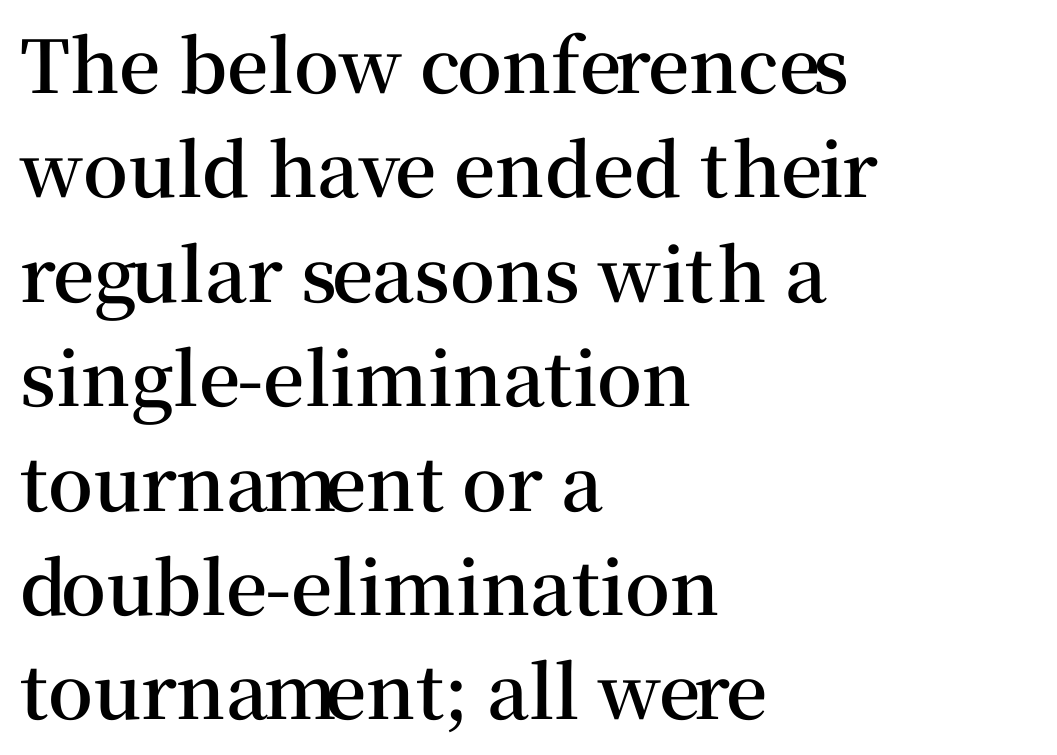
You can tell it's not italic because the verticals are truly vertical. The characters display serif detailing at their extremities. Underlining? Definitely not there. Characters follow at the spacing the type designer built in. The ragged edge is on the right, which tells us the setting is flush left. Typesetter's note: demi weight, one step under bold.
